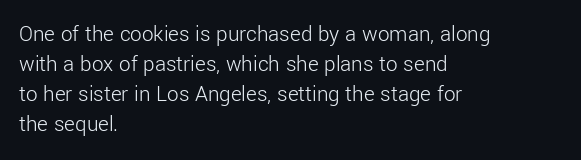
Q: Is the text bold? A: No.
Q: Is the text italic (slanted)? A: No, it is upright.
Q: Is the text underlined? A: No.
Q: How is the paragraph aligned? A: Left-aligned.
Q: Is the spacing between letters normal or unusually wide? A: Normal.
Q: Is the spacing between lines tight, normal or loose? A: Normal.
